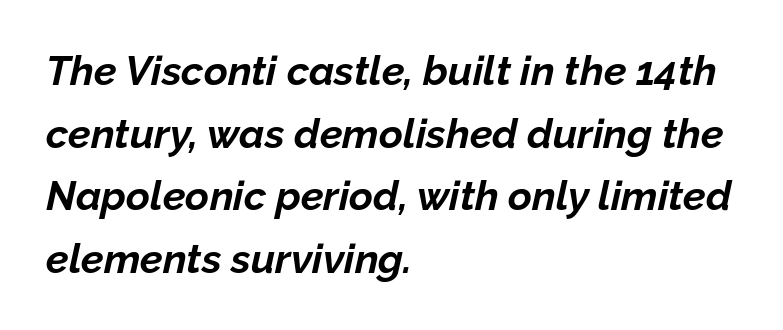
{"italic": "yes", "lean": "right", "slant_degrees": 12, "bold": "yes", "weight": "bold", "width": "normal", "stroke_contrast": "low", "x_height": "medium", "monospaced": "no", "underline": "no", "align": "left", "line_spacing": "normal", "line_spacing_ratio": 1.53, "letter_spacing": "normal", "letter_spacing_em": 0.0, "glyph_px": 41}
